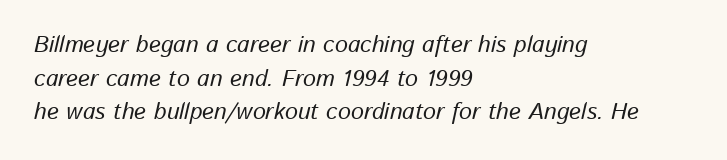
Q: Is the text italic (slanted)? A: Yes, it leans right by about 13 degrees.
Q: Is the text underlined? A: No.
Q: How is the paragraph aligned? A: Left-aligned.
Q: Is the spacing between letters normal or unusually wide? A: Normal.
Q: Is the spacing between lines tight, normal or loose? A: Normal.
